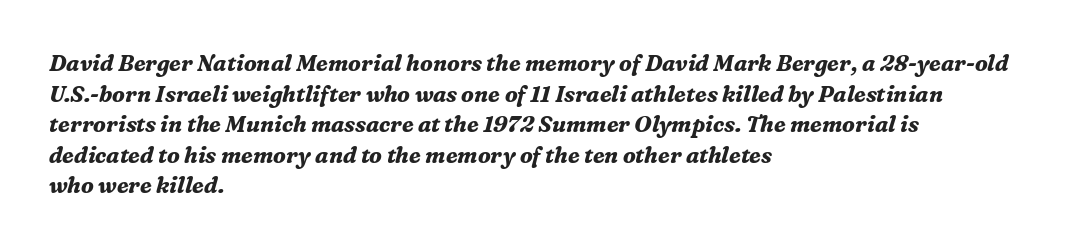
The area under the type is left untouched. Stroke thickness is high; the sample reads as a true bold. The leading is moderate, giving the passage an even texture. The rag falls on the right side of this text block.
